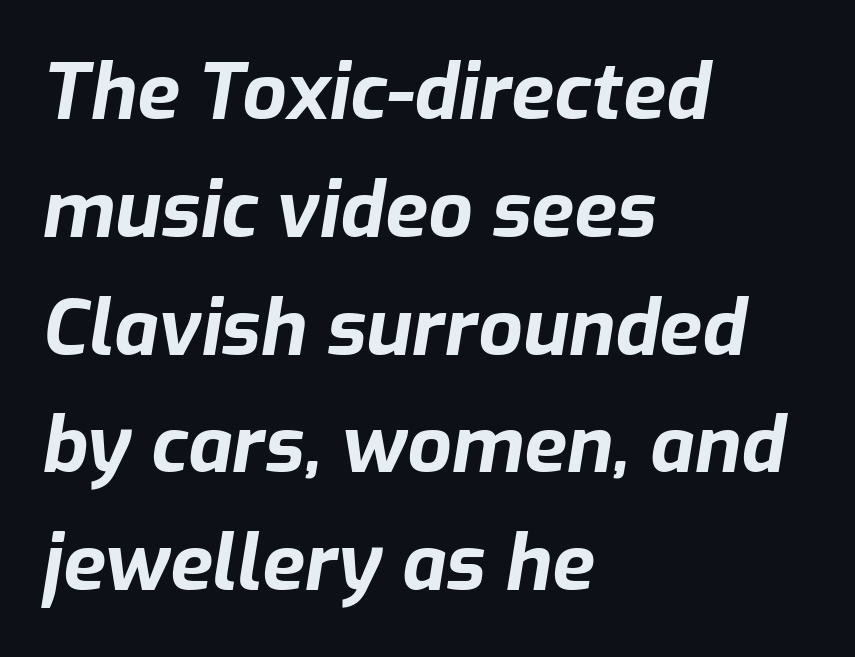
The image shows 78 px bold type, italic (leaning right); set left-aligned, normal line spacing (1.51x), normal letter spacing, not underlined; low stroke contrast and a medium x-height.
